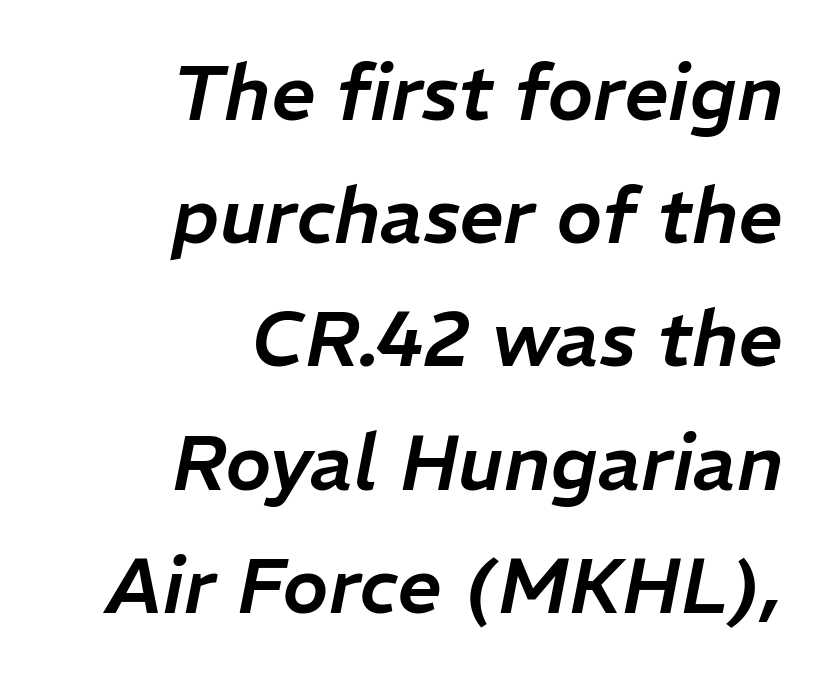
{"italic": "yes", "lean": "right", "slant_degrees": 11, "width": "normal", "stroke_contrast": "low", "x_height": "medium", "monospaced": "no", "underline": "no", "align": "right", "line_spacing": "normal", "line_spacing_ratio": 1.58, "letter_spacing": "normal", "letter_spacing_em": 0.0, "glyph_px": 78}
